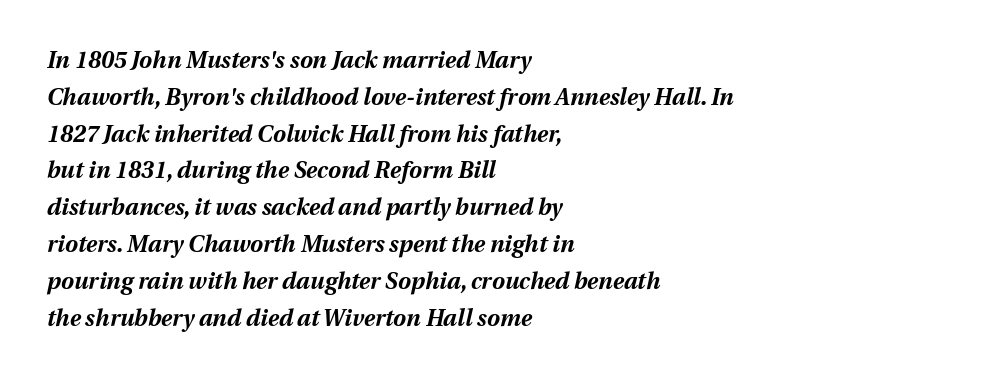
Q: Is the text bold? A: Yes.
Q: Is the text italic (slanted)? A: Yes, it leans right by about 12 degrees.
Q: Is the text underlined? A: No.
Q: How is the paragraph aligned? A: Left-aligned.
Q: Is the spacing between letters normal or unusually wide? A: Normal.
Q: Is the spacing between lines tight, normal or loose? A: Normal.
